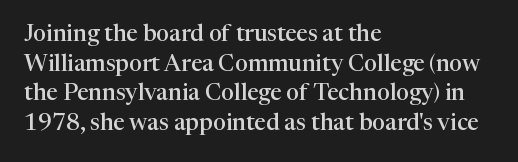
Q: Is the text bold? A: Semi-bold.
Q: Is the text italic (slanted)? A: No, it is upright.
Q: Is the text underlined? A: No.
Q: How is the paragraph aligned? A: Left-aligned.
Q: Is the spacing between letters normal or unusually wide? A: Normal.
Q: Is the spacing between lines tight, normal or loose? A: Normal.
